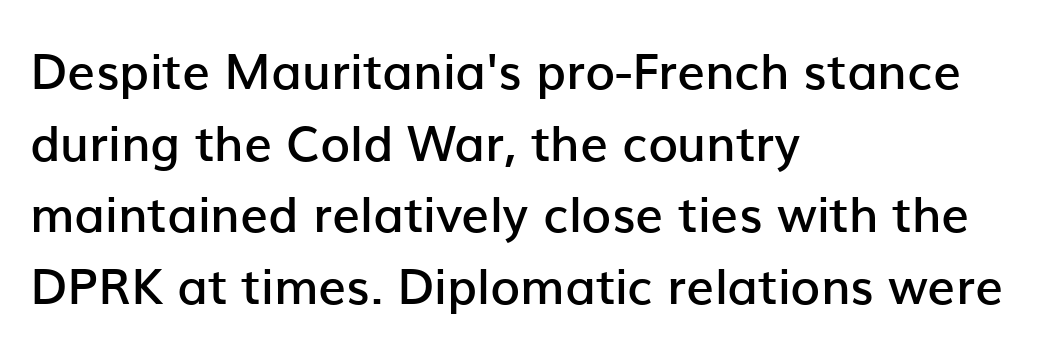
The glyphs have the mass of a demibold cut, below bold. A sans-serif font was chosen for this passage. These lines are rendered in a variable-pitch font. The space between consecutive lines is moderate.
